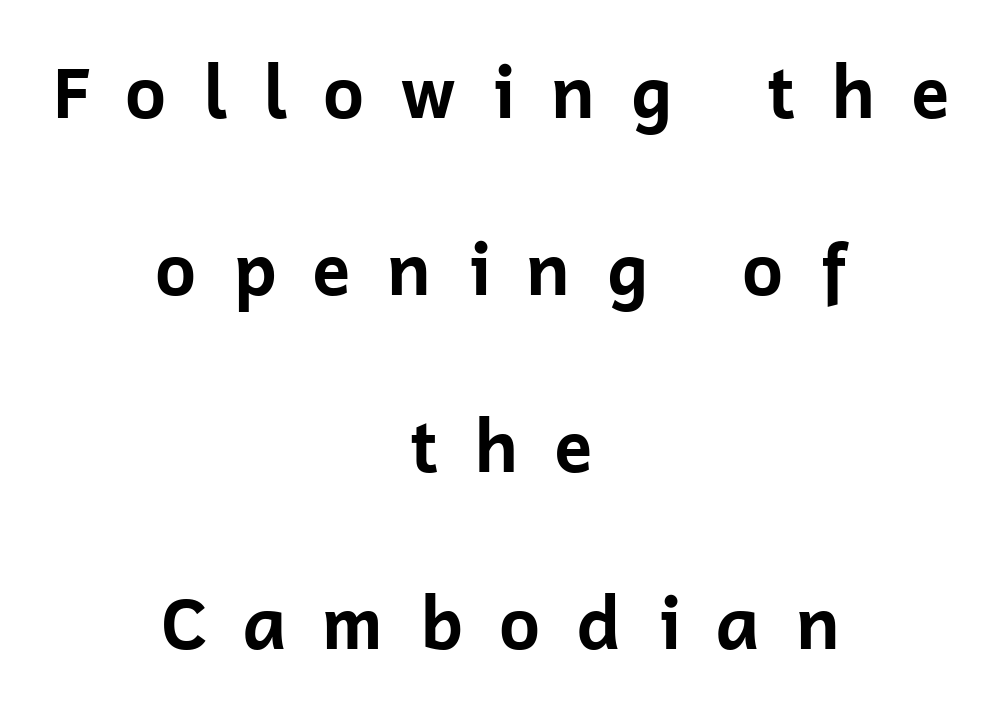
{"serif": "no", "italic": "no", "bold": "yes", "weight": "bold", "width": "normal", "stroke_contrast": "low", "x_height": "medium", "monospaced": "no", "underline": "no", "align": "center", "line_spacing": "loose", "line_spacing_ratio": 2.46, "letter_spacing": "wide", "letter_spacing_em": 0.47, "glyph_px": 72}
